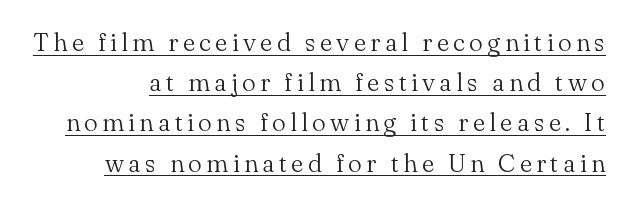
Q: Is the text bold? A: No.
Q: Is the text italic (slanted)? A: No, it is upright.
Q: Is the text underlined? A: Yes.
Q: Is the spacing between lines tight, normal or loose? A: Normal.
